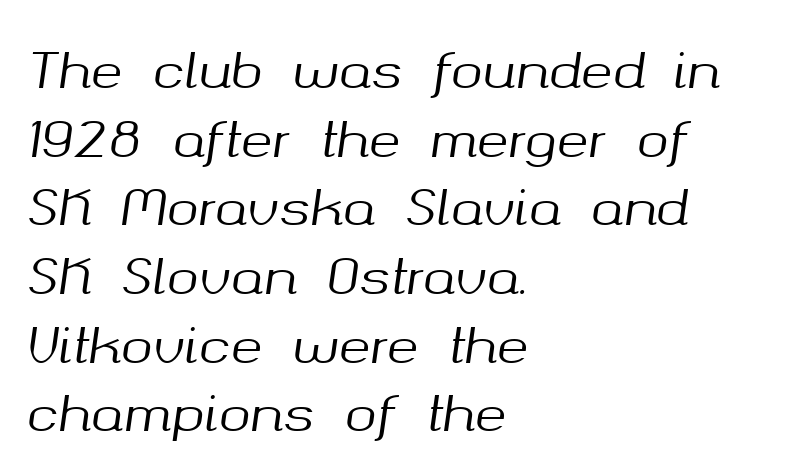
Letter spacing: default. Is the type slanted? Yes — the strokes lean at a clear angle. Vertically, the passage feels balanced, rows spaced as you'd expect. Here the designer chose a conventional face with non-uniform glyph widths. Has an underline been added? It has not.
